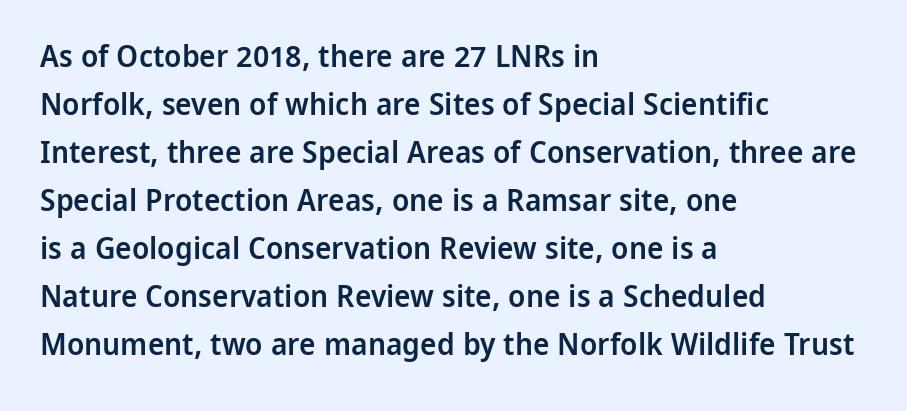
{"serif": "no", "italic": "no", "bold": "semi", "weight": "semibold", "width": "normal", "stroke_contrast": "low", "x_height": "medium", "monospaced": "no", "underline": "no", "align": "left", "line_spacing": "normal", "line_spacing_ratio": 1.55, "letter_spacing": "normal", "letter_spacing_em": 0.0, "glyph_px": 31}
